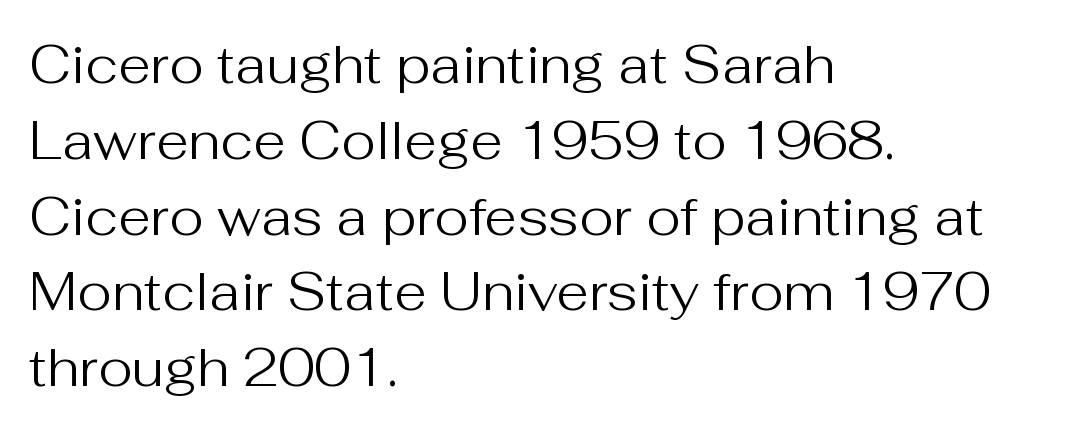
The image shows 53 px regular-weight sans-serif type, upright; set left-aligned, normal line spacing (1.43x), normal letter spacing, not underlined; medium stroke contrast and a medium x-height.
